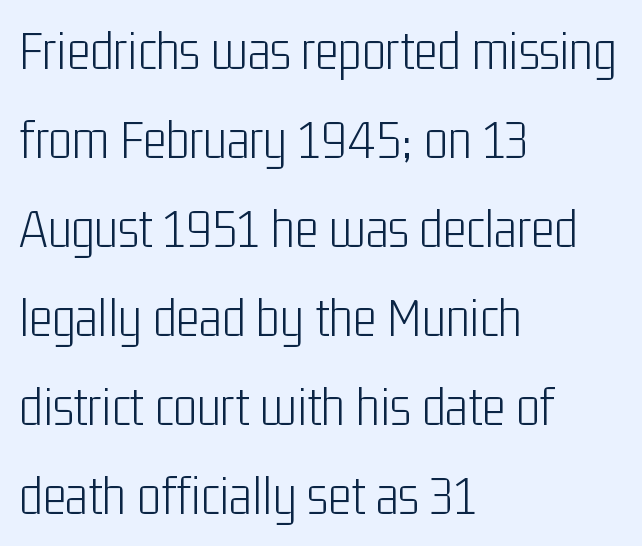
A typesetter would mark this as roman, not italic. Just letters on the line, the space beneath them empty. This rendering leaves character spacing at its baseline value. The glyphs in this specimen are sans serif. Is the block centered? No — it sits flush against the left margin. Spacing verdict: proportional, widths tailored to each character.
